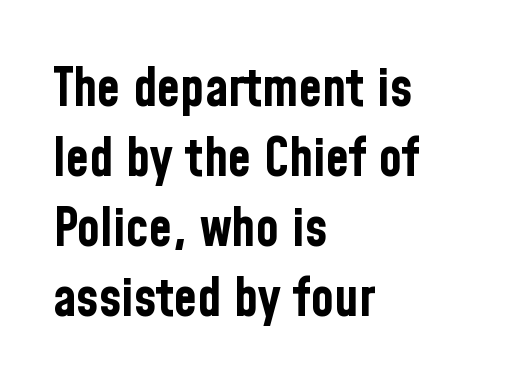
{"serif": "no", "italic": "no", "bold": "yes", "weight": "bold", "width": "condensed", "stroke_contrast": "low", "x_height": "medium", "monospaced": "no", "underline": "no", "align": "left", "line_spacing": "normal", "line_spacing_ratio": 1.32, "letter_spacing": "normal", "letter_spacing_em": 0.0, "glyph_px": 53}
